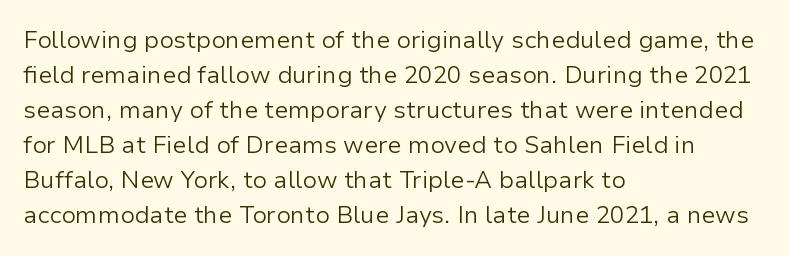
The image shows 24 px text type, upright; set left-aligned, normal line spacing (1.46x), normal letter spacing, not underlined.
